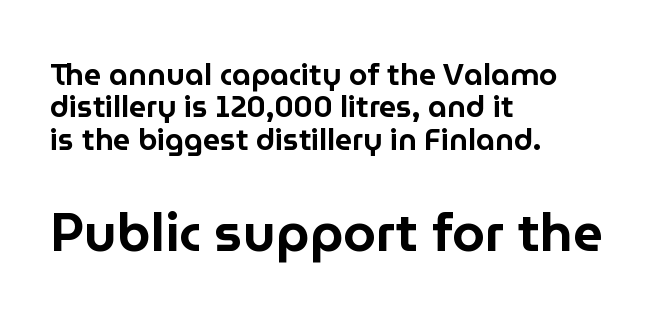
The image shows 53 px sans-serif type, upright; set left-aligned, tight line spacing (1.08x), normal letter spacing, not underlined; the second (bottom) block is 1.77x larger; low stroke contrast and a medium x-height.
